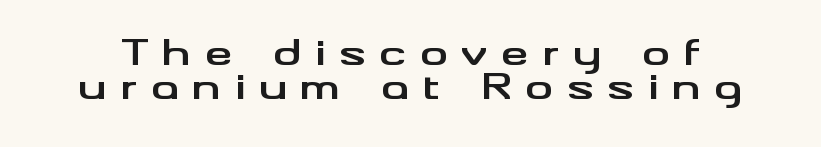
The string is rendered with underlining switched off. Whoever set this chose condensed vertical rhythm over breathing room. Words appear elongated and porous because spacing is wide. Thick stems and heavy bowls — unmistakably bold. Proportional: the letters do not fall into vertical columns.
